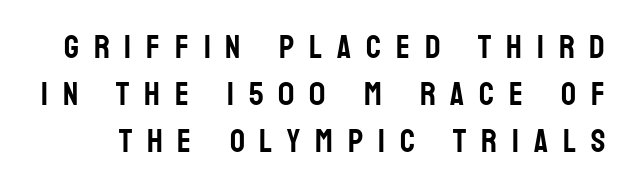
Q: Is the text italic (slanted)? A: No, it is upright.
Q: Is the typeface a serif or a sans-serif typeface? A: Sans-serif.
Q: Is the text underlined? A: No.
Q: Is the spacing between letters normal or unusually wide? A: Unusually wide.
Q: Is the spacing between lines tight, normal or loose? A: Normal.
Q: Width (condensed, normal, or wide)? A: Condensed.
Q: Stroke contrast? A: Low.
Q: x-height? A: Large.
Q: Monospaced? A: No.
